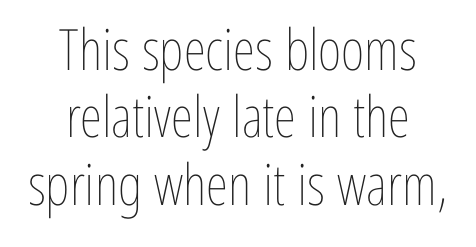
Think of a printed novel: that variable character pitch is what you see here. Standard letterfit; no display-style spreading of the glyphs. The font's upright variant was chosen for this text. These lines are centered, leaving both edges ragged. Nobody drew a line under any word here.
